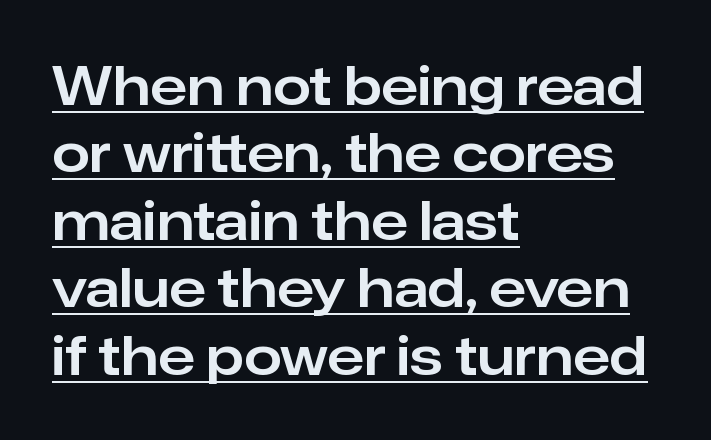
Q: Is the text italic (slanted)? A: No, it is upright.
Q: Is the typeface a serif or a sans-serif typeface? A: Sans-serif.
Q: Is the text underlined? A: Yes.
Q: How is the paragraph aligned? A: Left-aligned.
Q: Is the spacing between letters normal or unusually wide? A: Normal.
Q: Is the spacing between lines tight, normal or loose? A: Normal.
Q: Width (condensed, normal, or wide)? A: Normal.
Q: Stroke contrast? A: Low.
Q: x-height? A: Medium.
Q: Monospaced? A: No.
